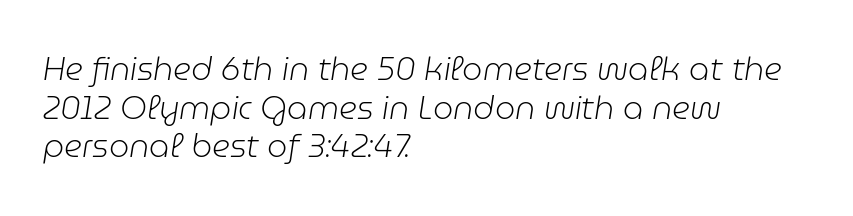
Q: Is the text bold? A: No.
Q: Is the text italic (slanted)? A: Yes, it leans right by about 9 degrees.
Q: Is the text underlined? A: No.
Q: How is the paragraph aligned? A: Left-aligned.
Q: Is the spacing between letters normal or unusually wide? A: Normal.
Q: Width (condensed, normal, or wide)? A: Normal.
Q: Stroke contrast? A: Low.
Q: x-height? A: Medium.
Q: Monospaced? A: No.
